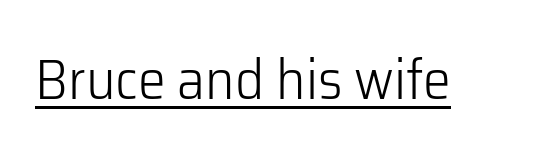
Q: Is the text bold? A: No.
Q: Is the text italic (slanted)? A: No, it is upright.
Q: Is the typeface a serif or a sans-serif typeface? A: Sans-serif.
Q: Is the text underlined? A: Yes.
Q: Is the spacing between letters normal or unusually wide? A: Normal.
Q: Width (condensed, normal, or wide)? A: Normal.
Q: Stroke contrast? A: Low.
Q: x-height? A: Medium.
Q: Monospaced? A: No.
